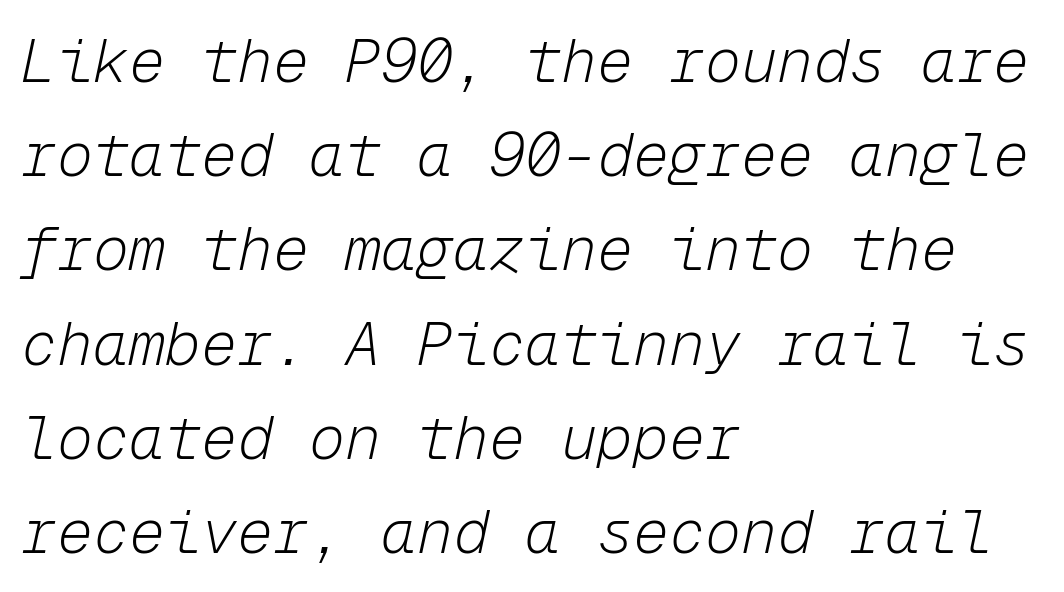
The image shows 60 px light type, italic (leaning right), monospaced; set left-aligned, normal line spacing (1.57x), normal letter spacing, not underlined; low stroke contrast and a medium x-height.
